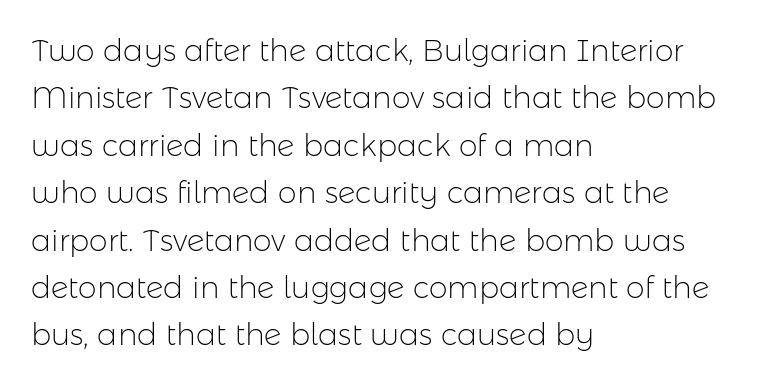
{"serif": "no", "italic": "no", "bold": "no", "weight": "light", "width": "normal", "stroke_contrast": "low", "x_height": "medium", "monospaced": "no", "underline": "no", "align": "left", "line_spacing": "normal", "line_spacing_ratio": 1.58, "letter_spacing": "normal", "letter_spacing_em": 0.0, "glyph_px": 30}
